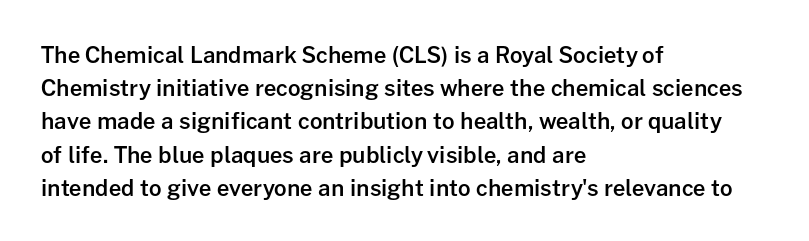
{"italic": "no", "bold": "semi", "underline": "no", "align": "left", "line_spacing": "normal", "line_spacing_ratio": 1.51, "letter_spacing": "normal", "letter_spacing_em": 0.0, "glyph_px": 22}
